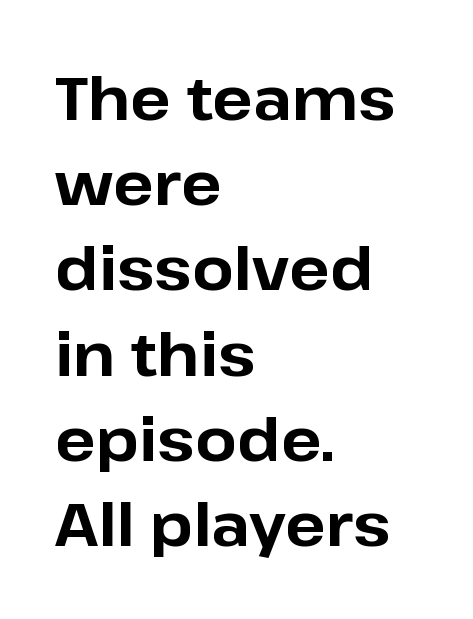
Q: Is the text bold? A: Yes.
Q: Is the text italic (slanted)? A: No, it is upright.
Q: Is the typeface a serif or a sans-serif typeface? A: Sans-serif.
Q: Is the text underlined? A: No.
Q: How is the paragraph aligned? A: Left-aligned.
Q: Is the spacing between letters normal or unusually wide? A: Normal.
Q: Is the spacing between lines tight, normal or loose? A: Normal.
Q: Width (condensed, normal, or wide)? A: Normal.
Q: Stroke contrast? A: Low.
Q: x-height? A: Medium.
Q: Monospaced? A: No.
